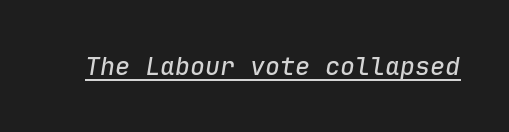
The image shows 25 px text type, italic (leaning right); set normal letter spacing, underlined.
